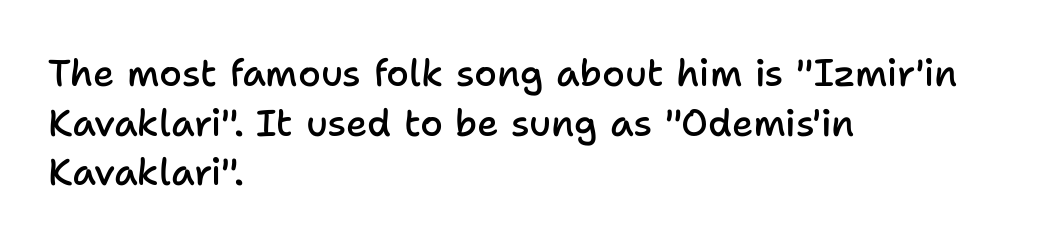
Typesetter's note: demi weight, one step under bold. Line spacing here is normal. Reading down the block, your eye returns to a fixed left position each line. These lines are composed in type without serifs. You could call the tracking neutral — neither tight nor loose.
